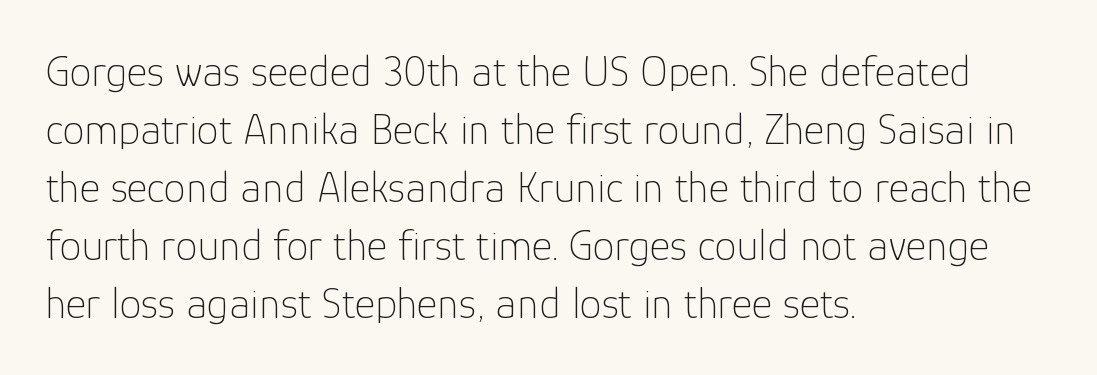
The image shows 44 px thin sans-serif type, upright; set left-aligned, normal line spacing (1.32x), normal letter spacing, not underlined; low stroke contrast and a medium x-height.
